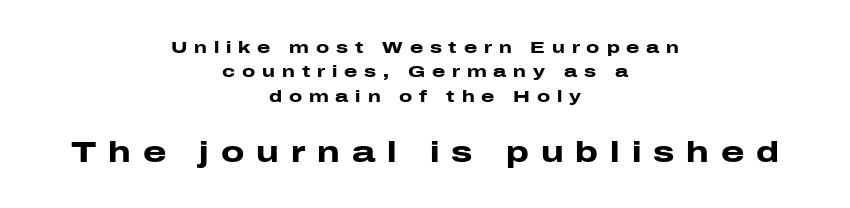
I'd call this a sans setting — the letters go barefoot. The typesetter chose a symmetrical, centered arrangement here. Each word looks stretched out because of the extra space between its letters. Every letter is thick-stroked: bold, no question.
